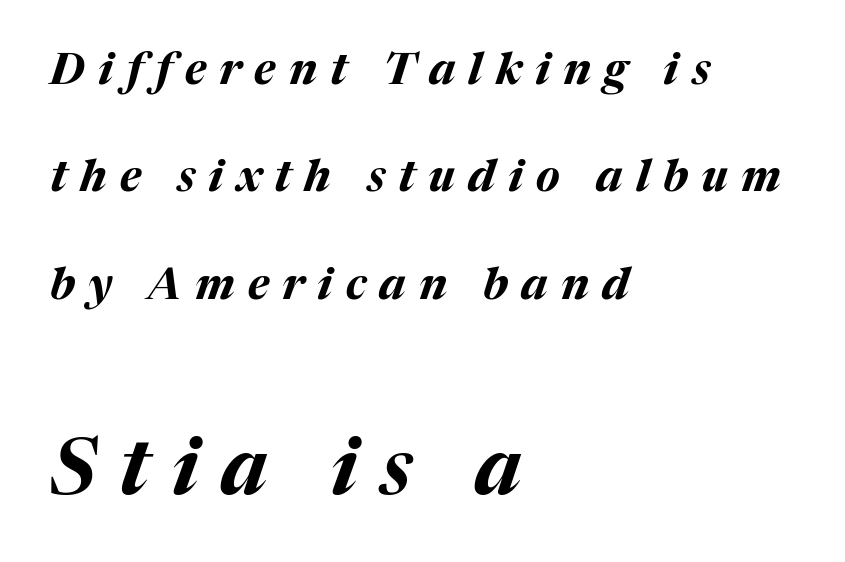
Here the designer chose a conventional face with non-uniform glyph widths. The rendering uses a bold face; every stroke is thick and dark. The rendering enlarges the type as you move from the upper chunk to the lower. The rendering applies a slant to the glyphs. Casual observation: everything's shoved over to the left.
